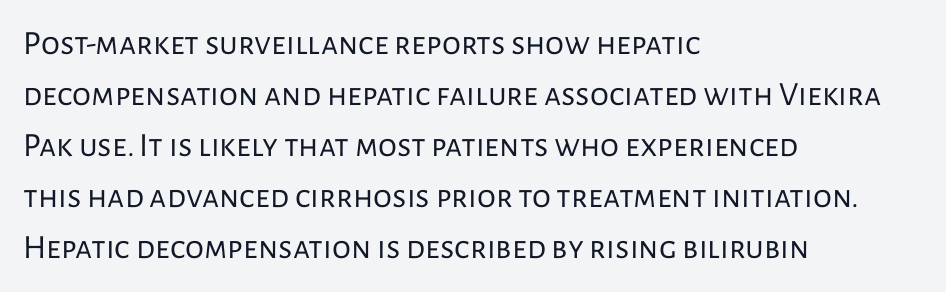
Q: Is the text bold? A: No.
Q: Is the text italic (slanted)? A: No, it is upright.
Q: Is the typeface a serif or a sans-serif typeface? A: Sans-serif.
Q: Is the text underlined? A: No.
Q: How is the paragraph aligned? A: Left-aligned.
Q: Is the spacing between letters normal or unusually wide? A: Normal.
Q: Is the spacing between lines tight, normal or loose? A: Normal.
Q: Width (condensed, normal, or wide)? A: Normal.
Q: Stroke contrast? A: Low.
Q: x-height? A: Medium.
Q: Monospaced? A: No.
